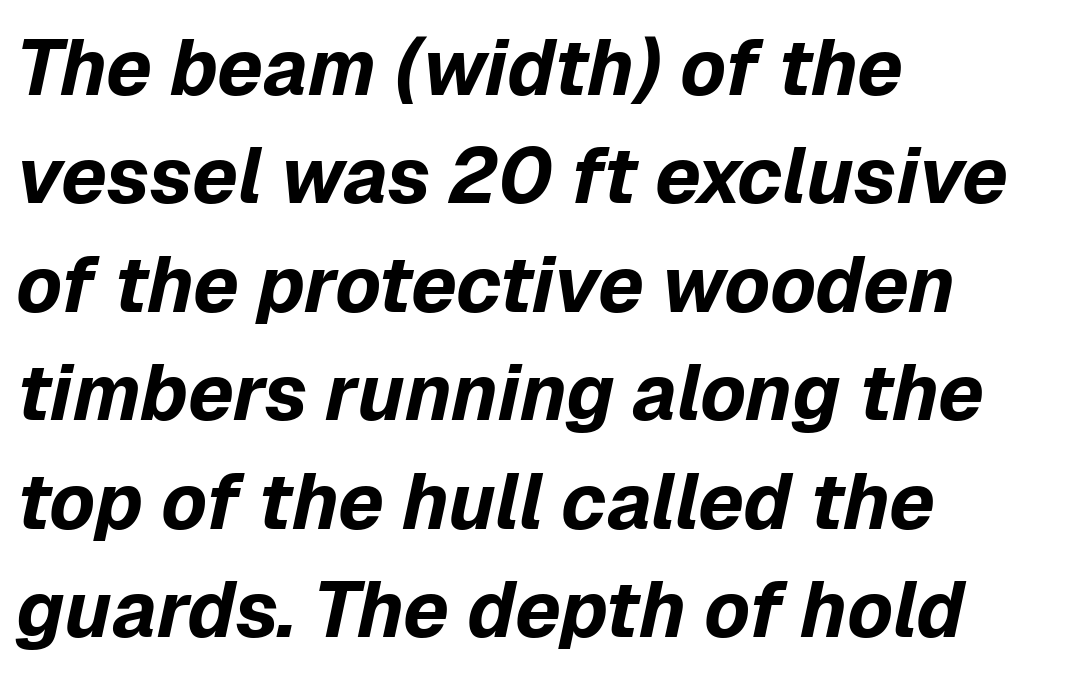
{"italic": "yes", "lean": "right", "slant_degrees": 12, "bold": "yes", "weight": "bold", "width": "normal", "stroke_contrast": "low", "x_height": "medium", "monospaced": "no", "underline": "no", "align": "left", "line_spacing": "normal", "line_spacing_ratio": 1.39, "letter_spacing": "normal", "letter_spacing_em": 0.0, "glyph_px": 78}
